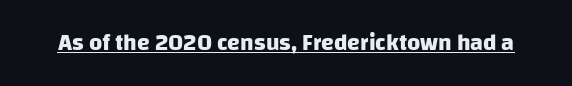
In designer terms, the underline attribute is active on this setting. Observe the ordinary spacing: letters are neighbours, not strangers. Weight: bold.
